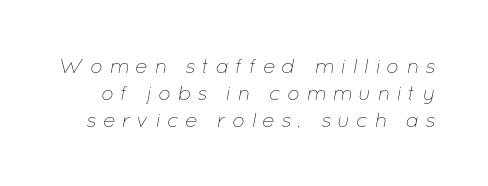
Q: Is the text bold? A: No.
Q: Is the text italic (slanted)? A: Yes, it leans right by about 12 degrees.
Q: Is the text underlined? A: No.
Q: Is the spacing between letters normal or unusually wide? A: Unusually wide.
Q: Is the spacing between lines tight, normal or loose? A: Normal.
